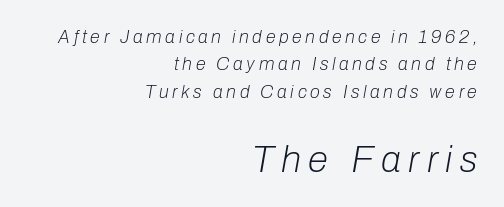
{"italic": "yes", "lean": "right", "slant_degrees": 10, "bold": "no", "weight": "light", "width": "normal", "stroke_contrast": "low", "x_height": "medium", "monospaced": "no", "underline": "no", "align": "right", "line_spacing": "normal", "line_spacing_ratio": 1.52, "letter_spacing": "wide", "letter_spacing_em": 0.2, "larger_block": "second", "size_ratio": 2.06, "glyph_px": 37}
